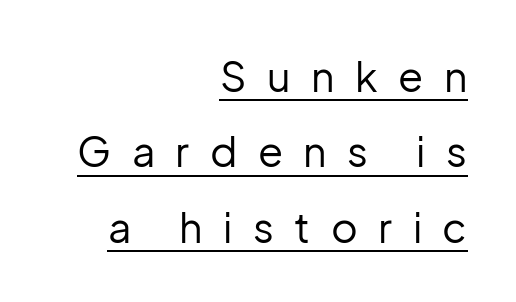
Q: Is the text bold? A: No.
Q: Is the text italic (slanted)? A: No, it is upright.
Q: Is the typeface a serif or a sans-serif typeface? A: Sans-serif.
Q: Is the text underlined? A: Yes.
Q: How is the paragraph aligned? A: Right-aligned.
Q: Is the spacing between letters normal or unusually wide? A: Unusually wide.
Q: Width (condensed, normal, or wide)? A: Normal.
Q: Stroke contrast? A: Low.
Q: x-height? A: Medium.
Q: Monospaced? A: No.
